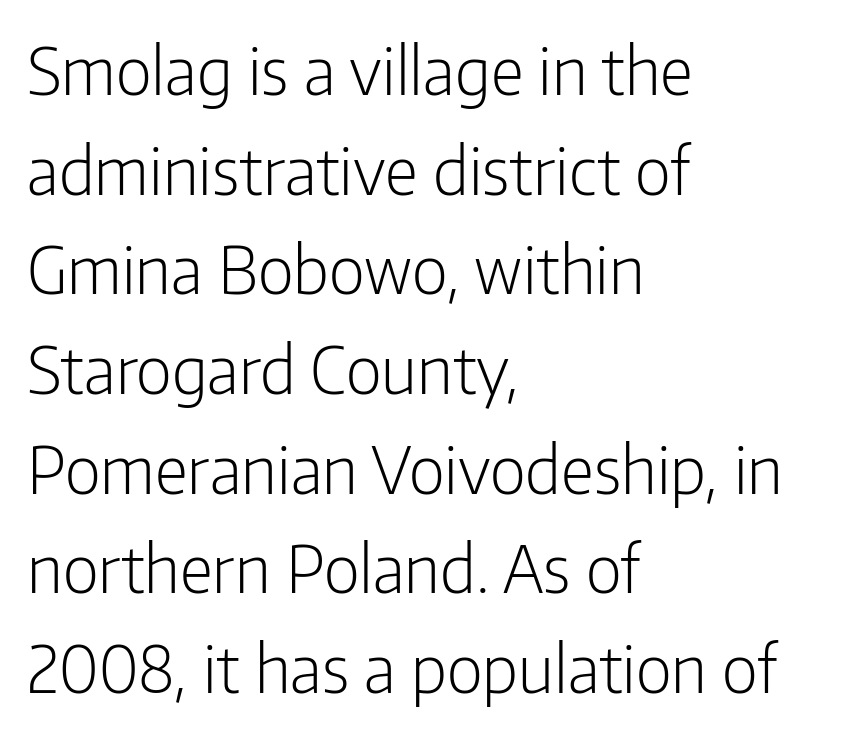
{"serif": "no", "italic": "no", "bold": "no", "weight": "light", "width": "condensed", "stroke_contrast": "low", "x_height": "medium", "monospaced": "no", "underline": "no", "align": "left", "line_spacing": "normal", "line_spacing_ratio": 1.51, "letter_spacing": "normal", "letter_spacing_em": 0.0, "glyph_px": 66}
